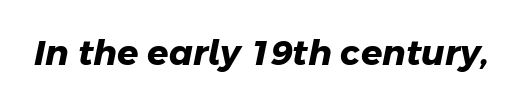
{"serif": "no", "bold": "yes", "weight": "heavy", "width": "normal", "stroke_contrast": "low", "x_height": "medium", "monospaced": "no", "underline": "no", "letter_spacing": "normal", "letter_spacing_em": 0.0, "glyph_px": 35}
